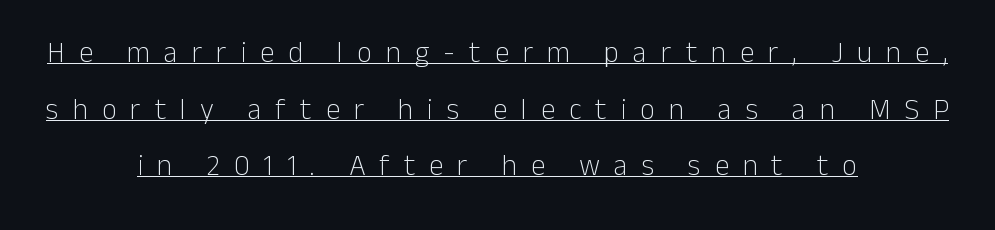
Posture: upright roman. In CSS terms this would be text-align: center. A typesetter would label this face a sans. The typeface has the unassuming heft of standard copy or less.
